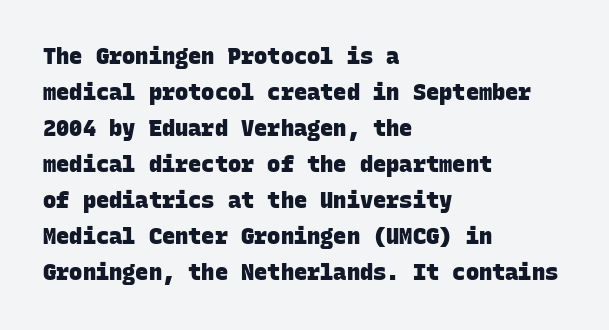
Unmarked baselines from the first word to the last. In CSS terms this would be text-align: left. Reading down the column, the eye jumps a familiar distance to each next line. The passage shown is emphatically bold. This sample uses plain, unmodified letter spacing.
